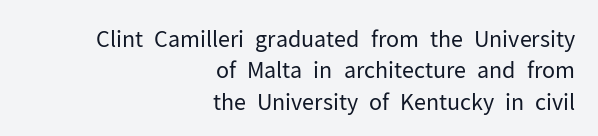
{"italic": "no", "bold": "no", "underline": "no", "align": "right", "line_spacing": "normal", "line_spacing_ratio": 1.43, "letter_spacing": "normal", "letter_spacing_em": 0.0, "glyph_px": 22}
